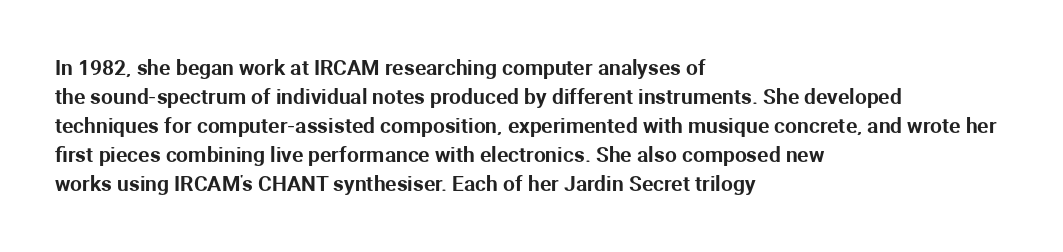
The image shows 21 px text type, upright; set left-aligned, normal line spacing (1.38x), normal letter spacing, not underlined.
